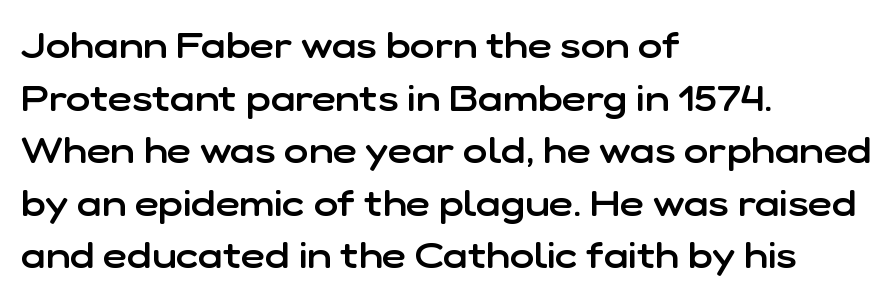
Q: Is the text bold? A: Semi-bold.
Q: Is the text italic (slanted)? A: No, it is upright.
Q: Is the typeface a serif or a sans-serif typeface? A: Sans-serif.
Q: Is the text underlined? A: No.
Q: How is the paragraph aligned? A: Left-aligned.
Q: Is the spacing between letters normal or unusually wide? A: Normal.
Q: Is the spacing between lines tight, normal or loose? A: Normal.
Q: Width (condensed, normal, or wide)? A: Normal.
Q: Stroke contrast? A: Low.
Q: x-height? A: Medium.
Q: Monospaced? A: No.
